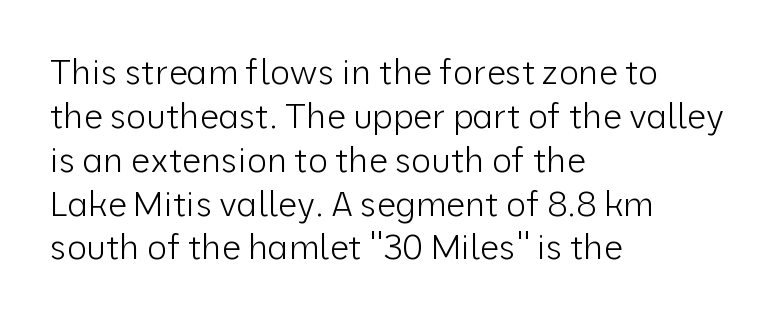
Q: Is the text bold? A: No.
Q: Is the text italic (slanted)? A: No, it is upright.
Q: Is the typeface a serif or a sans-serif typeface? A: Sans-serif.
Q: Is the text underlined? A: No.
Q: How is the paragraph aligned? A: Left-aligned.
Q: Is the spacing between letters normal or unusually wide? A: Normal.
Q: Is the spacing between lines tight, normal or loose? A: Normal.
Q: Width (condensed, normal, or wide)? A: Normal.
Q: Stroke contrast? A: Low.
Q: x-height? A: Medium.
Q: Monospaced? A: No.
